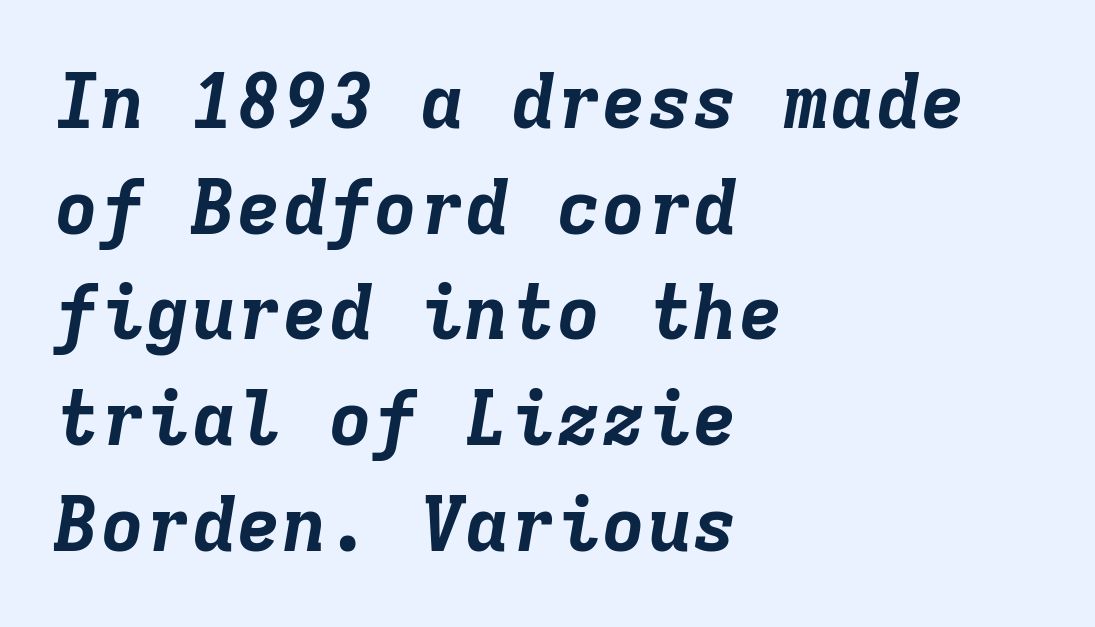
Clear beneath every line of the passage. The lettering tilts uniformly, giving the passage an italic look. Observe the ordinary spacing: letters are neighbours, not strangers. Think of a typewriter: that constant character pitch is what you see here. Horizontal alignment here is leftward, the default for most running prose.
